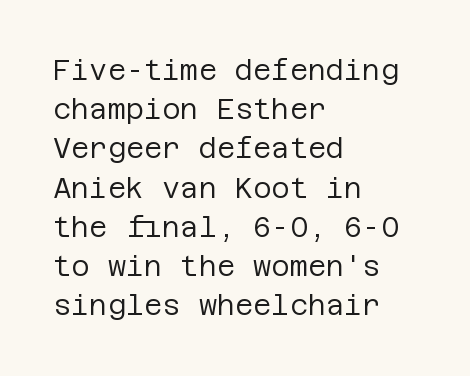
A classic flush-left, rag-right setting is used for this passage. Stroke thickness stays within the range of a standard reading face or lighter. Each row of text sits above clean, open space. The rendering uses a moderate line-height, typical for paragraphs. Standard letterfit; no display-style spreading of the glyphs.
